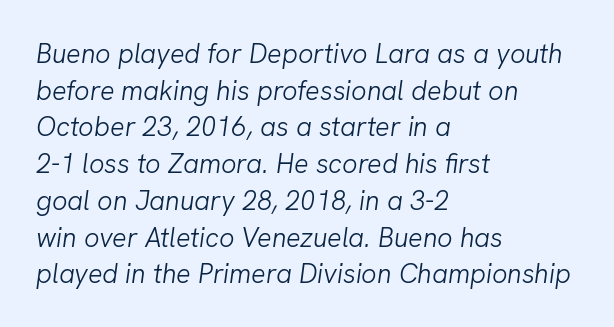
Stems and bowls with no extra thickness — not bold. Quick note: italic. Check under the words: just untouched page. Compared with a centered layout, this one pins lines to the left instead. How are the letters spaced? Ordinarily, with no added tracking. Quick note: interline space is typical.
